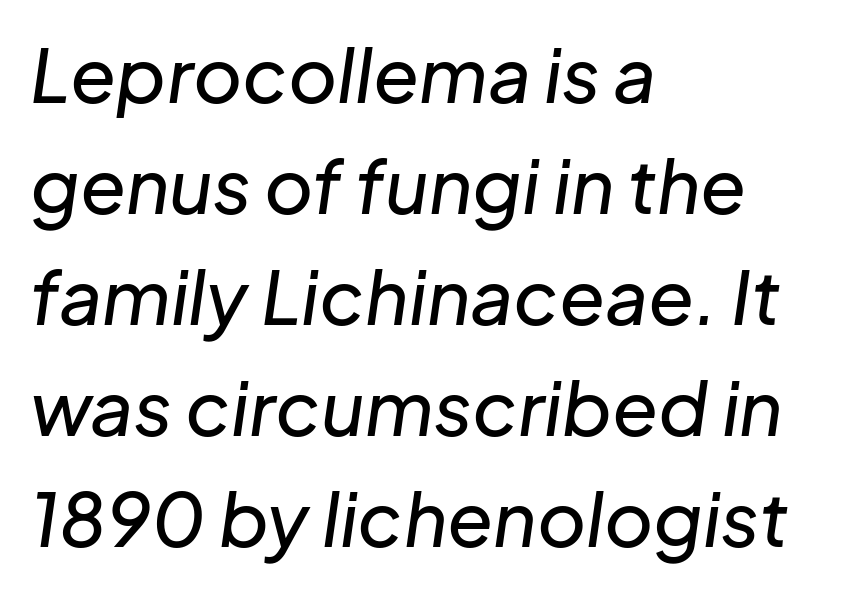
The baseline area is clear. Regular leading. Alignment: flush left. Looks like regular typesetting: each glyph gets only the width it needs.
